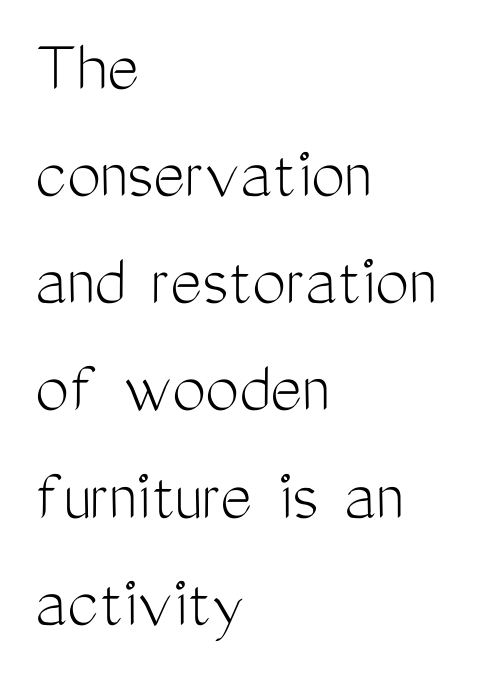
{"serif": "no", "italic": "no", "bold": "no", "weight": "light", "width": "condensed", "stroke_contrast": "medium", "x_height": "medium", "monospaced": "no", "underline": "no", "align": "left", "line_spacing": "normal", "line_spacing_ratio": 1.41, "letter_spacing": "normal", "letter_spacing_em": 0.0, "glyph_px": 76}
